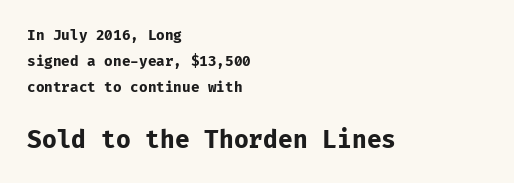
Q: Is the text bold? A: Yes.
Q: Is the text italic (slanted)? A: No, it is upright.
Q: Is the text underlined? A: No.
Q: How is the paragraph aligned? A: Left-aligned.
Q: Is the spacing between letters normal or unusually wide? A: Normal.
Q: Which block of text is set in a larger size, the first (top) or the second (bottom)? A: The second (bottom) one.
